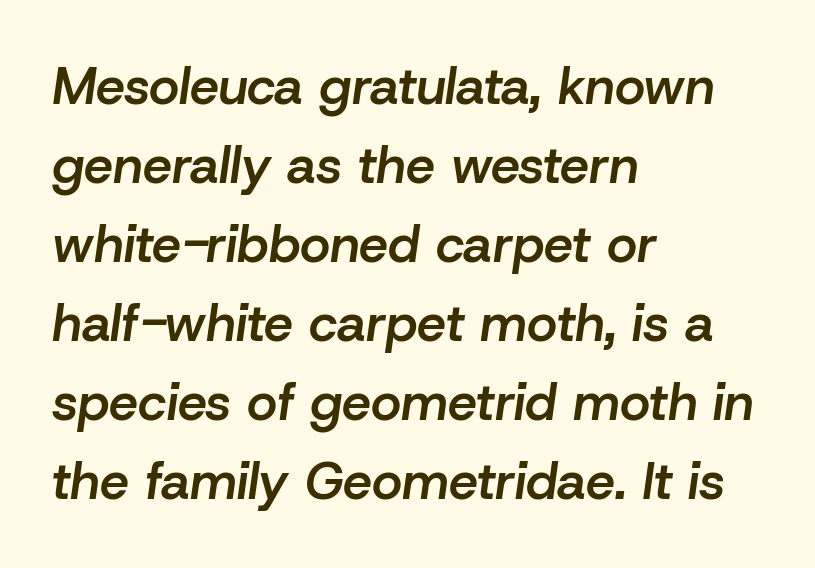
Compared with a centered layout, this one pins lines to the left instead. Looks like regular typesetting: each glyph gets only the width it needs. Heft: intermediate — a semibold. Normally led — the rows are evenly, conventionally spaced. The zone under the glyphs is completely vacant.
